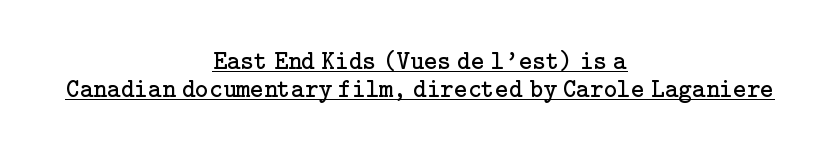
The specimen includes a rule beneath the text block's lines. Quick note: not italic, upright. The lines are quadded center. Each stroke keeps to a modest, everyday thickness or less. Students, note that the glyphs here touch the page at normal intervals. These lines huddle together more closely than default settings would place them.
